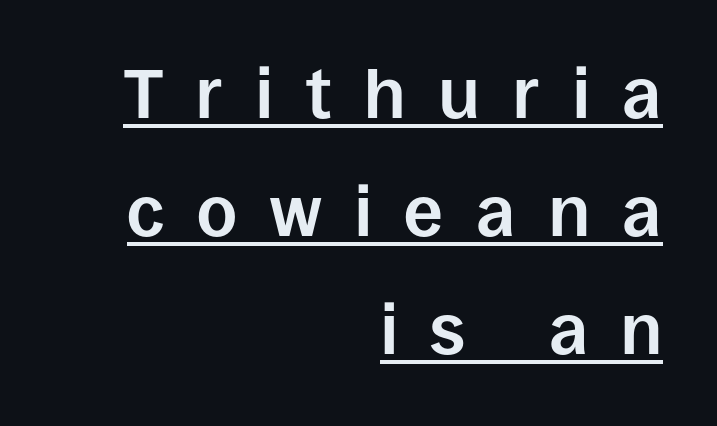
Q: Is the text bold? A: Yes.
Q: Is the text italic (slanted)? A: No, it is upright.
Q: Is the typeface a serif or a sans-serif typeface? A: Sans-serif.
Q: Is the text underlined? A: Yes.
Q: How is the paragraph aligned? A: Right-aligned.
Q: Is the spacing between letters normal or unusually wide? A: Unusually wide.
Q: Width (condensed, normal, or wide)? A: Normal.
Q: Stroke contrast? A: Low.
Q: x-height? A: Large.
Q: Monospaced? A: No.
